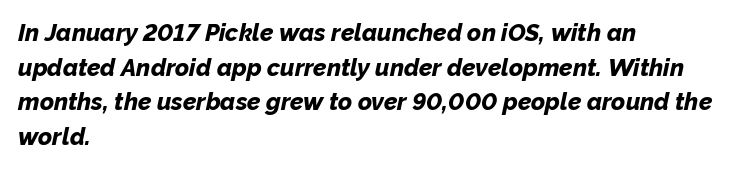
The image shows 24 px bold type, italic (leaning right); set left-aligned, normal line spacing (1.44x), normal letter spacing, not underlined.
